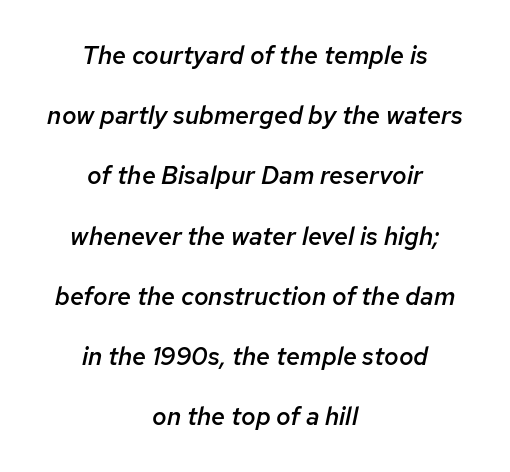
Q: Is the text bold? A: Semi-bold.
Q: Is the text italic (slanted)? A: Yes, it leans right by about 12 degrees.
Q: Is the text underlined? A: No.
Q: How is the paragraph aligned? A: Centered.
Q: Is the spacing between letters normal or unusually wide? A: Normal.
Q: Is the spacing between lines tight, normal or loose? A: Loose.
